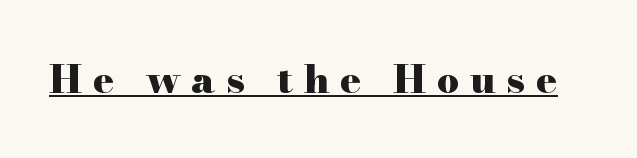
Glyph-to-glyph distance is far greater than everyday printed text. Look at the stroke-to-counter ratio: heavy, a bold. Notice how a bar underscores the lettering throughout. Upright lettering throughout. The type family on display is of the serif kind.
